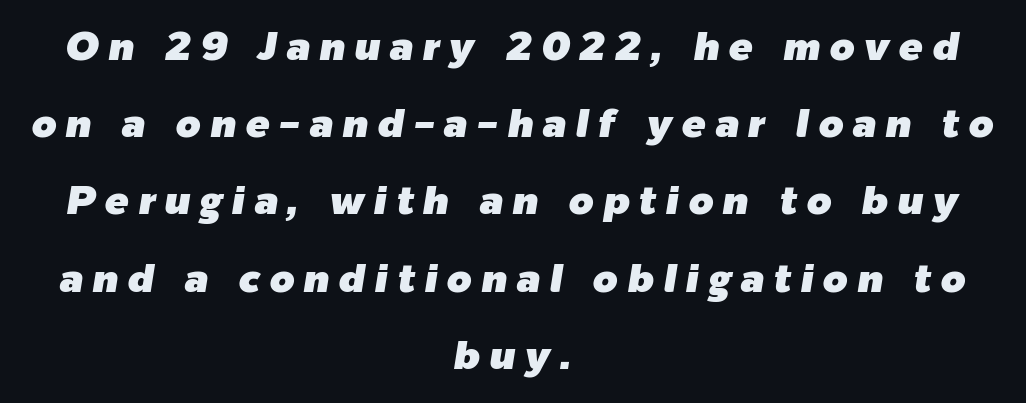
Q: Is the text italic (slanted)? A: Yes, it leans right by about 9 degrees.
Q: Is the text underlined? A: No.
Q: How is the paragraph aligned? A: Centered.
Q: Is the spacing between letters normal or unusually wide? A: Unusually wide.
Q: Is the spacing between lines tight, normal or loose? A: Loose.
Q: Width (condensed, normal, or wide)? A: Normal.
Q: Stroke contrast? A: Low.
Q: x-height? A: Medium.
Q: Monospaced? A: No.
